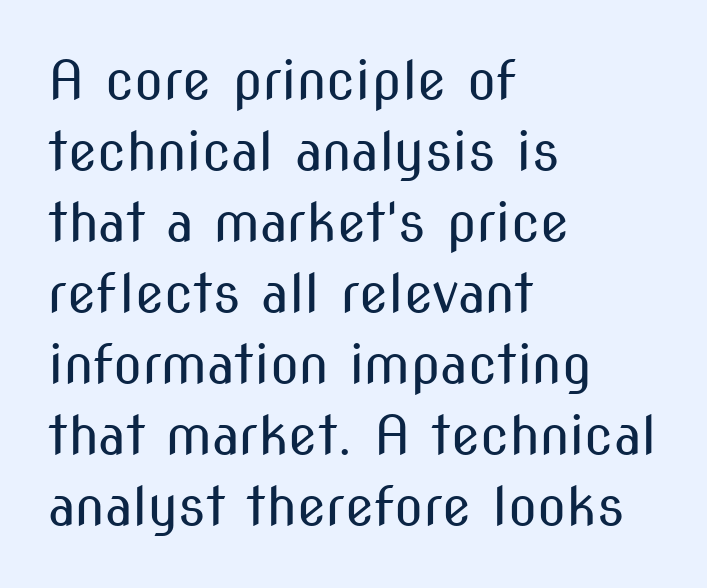
{"serif": "no", "italic": "no", "bold": "no", "weight": "regular", "width": "condensed", "stroke_contrast": "medium", "x_height": "medium", "monospaced": "no", "underline": "no", "align": "left", "line_spacing": "normal", "line_spacing_ratio": 1.34, "letter_spacing": "normal", "letter_spacing_em": 0.0, "glyph_px": 53}
